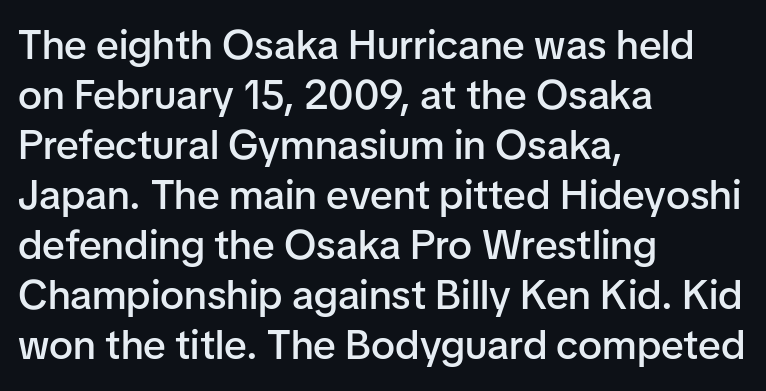
The image shows 41 px semibold sans-serif type, upright; set left-aligned, line spacing 1.22x, normal letter spacing, not underlined; low stroke contrast and a medium x-height.
